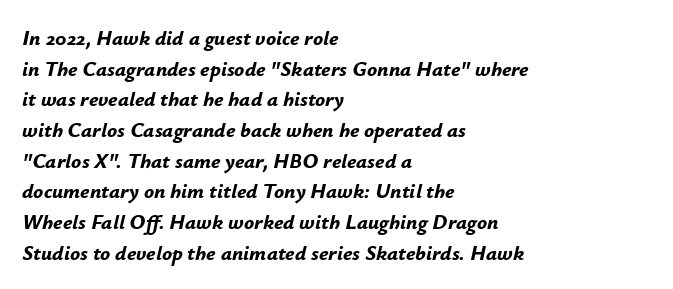
Line starts are locked; line ends wander. Caption: standard tracking, unaltered. Each glyph is drawn with heavy, bold strokes. Rendered with sloped, italic letterforms. These lines sit exactly where default settings would place them. Check the space under the baseline: it is left empty.
